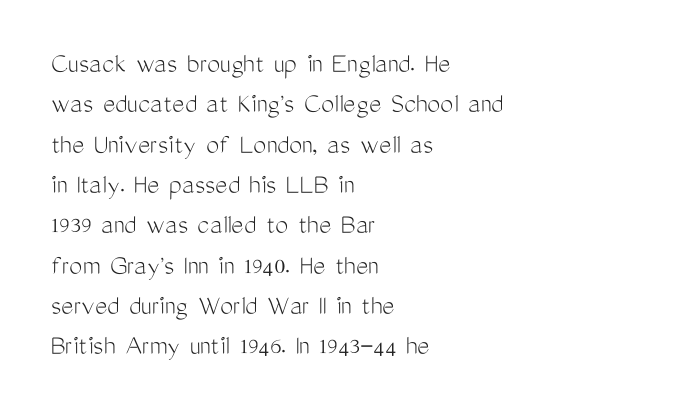
The image shows 29 px light, condensed sans-serif type, upright; set left-aligned, normal line spacing (1.39x), normal letter spacing, not underlined; medium stroke contrast and a medium x-height.
